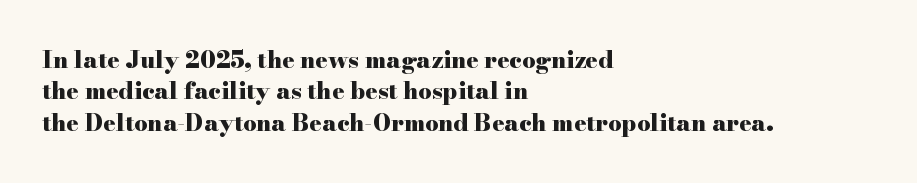
If you drew a line through each stem, it would be perfectly vertical. The face used here has the dense, thick strokes of a bold. All the whitespace from short lines collects on the right. Observe the ordinary spacing: letters are neighbours, not strangers. Rule under the text: the space is simply empty.
